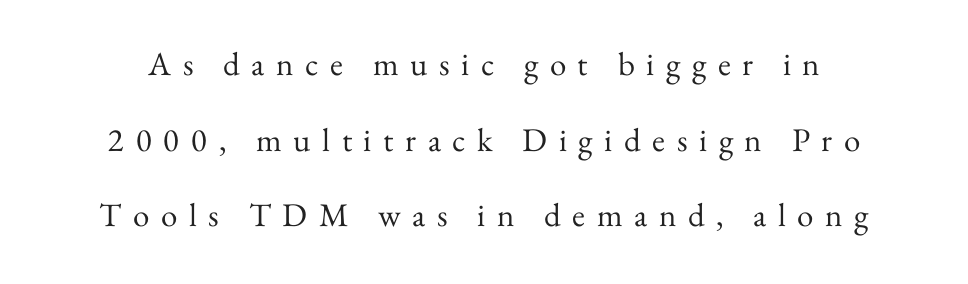
The type sits square on the baseline with zero lean. Each letter keeps its own natural width here, so spacing adapts to shape. Is the stroke heavy? The answer is a plain regular-or-lighter. The designer dialed line spacing up above the default. The passage shown is not underscored anywhere. The line texture is sparse and dotted thanks to wide tracking.
